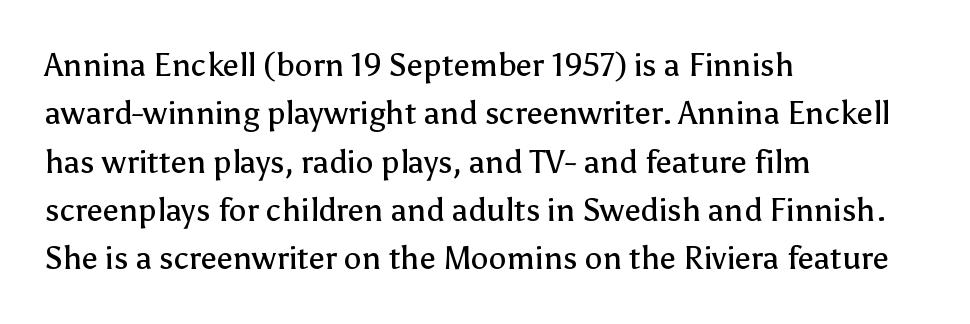
{"serif": "no", "italic": "no", "bold": "no", "weight": "regular", "width": "normal", "stroke_contrast": "low", "x_height": "medium", "monospaced": "no", "underline": "no", "align": "left", "line_spacing": "normal", "line_spacing_ratio": 1.51, "letter_spacing": "normal", "letter_spacing_em": 0.0, "glyph_px": 32}
